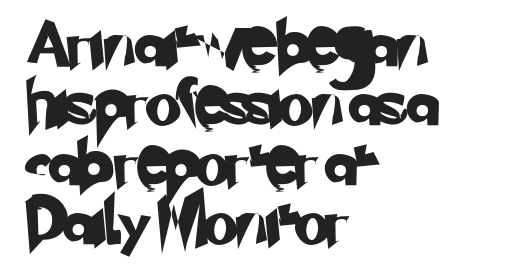
{"serif": "no", "width": "normal", "stroke_contrast": "low", "x_height": "small", "monospaced": "no", "underline": "no", "align": "left", "line_spacing": "normal", "line_spacing_ratio": 1.29, "letter_spacing": "normal", "letter_spacing_em": 0.0, "glyph_px": 46}
